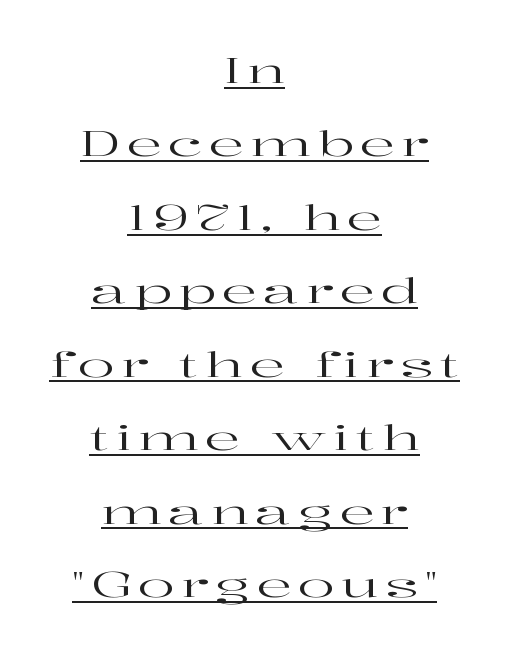
{"serif": "yes", "italic": "no", "width": "wide", "stroke_contrast": "high", "x_height": "medium", "monospaced": "no", "underline": "yes", "align": "center", "line_spacing": "loose", "line_spacing_ratio": 2.16, "letter_spacing": "wide", "letter_spacing_em": 0.2, "glyph_px": 34}
